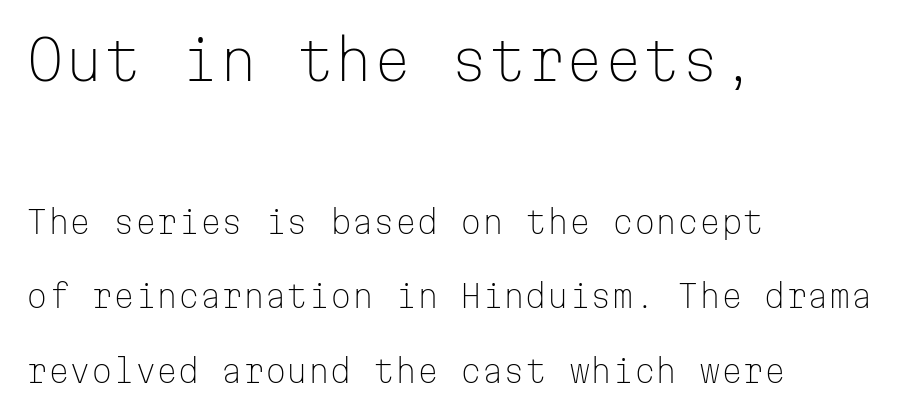
The image shows 55 px light sans-serif type, upright, monospaced; set left-aligned, loose line spacing (2.41x), normal letter spacing, not underlined; the first (top) block is 1.77x larger; low stroke contrast and a medium x-height.
